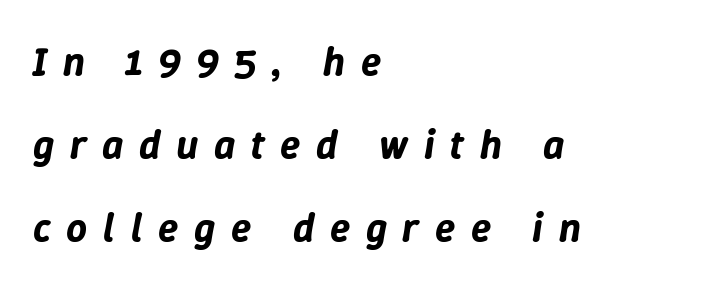
{"italic": "yes", "lean": "right", "slant_degrees": 9, "width": "normal", "stroke_contrast": "low", "x_height": "medium", "monospaced": "no", "underline": "no", "align": "left", "line_spacing": "loose", "line_spacing_ratio": 2.02, "letter_spacing": "wide", "letter_spacing_em": 0.38, "glyph_px": 41}
